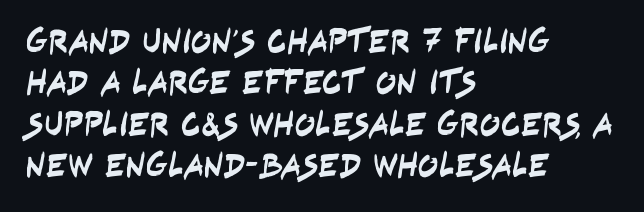
Looks like regular typesetting: each glyph gets only the width it needs. Serif or sans? Sans — the stroke terminals are bare. The paragraph shown leans on its left margin. The passage shown is not underscored anywhere. Letter spacing: default.
